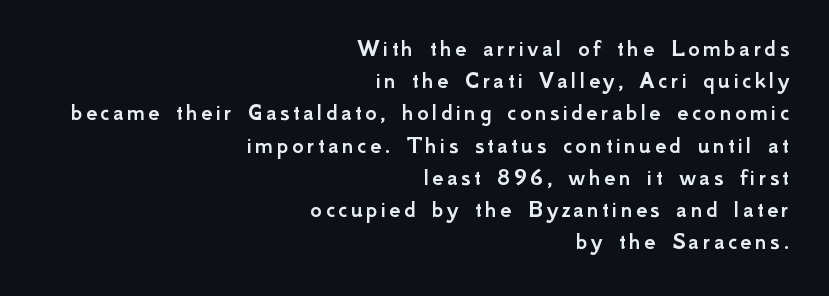
Q: Is the text italic (slanted)? A: No, it is upright.
Q: Is the text underlined? A: No.
Q: How is the paragraph aligned? A: Right-aligned.
Q: Is the spacing between lines tight, normal or loose? A: Normal.
